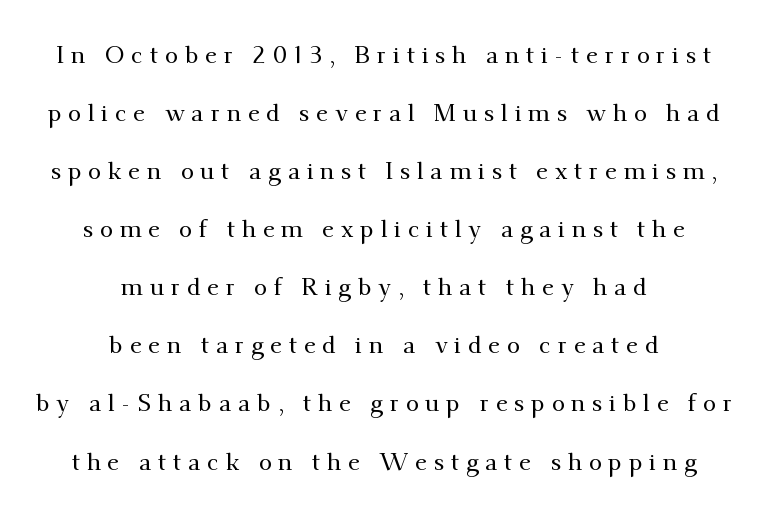
{"italic": "no", "underline": "no", "align": "center", "line_spacing": "loose", "line_spacing_ratio": 2.42, "letter_spacing": "wide", "letter_spacing_em": 0.28, "glyph_px": 24}
